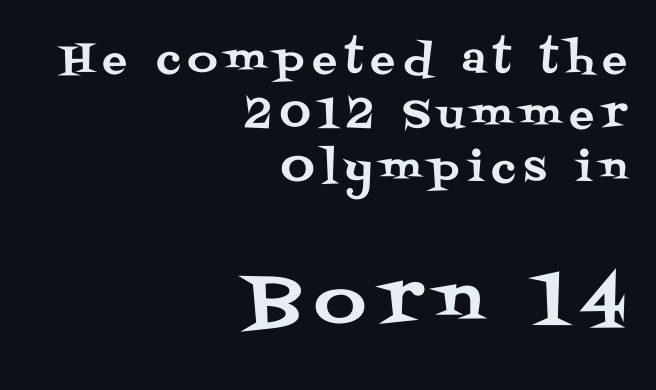
{"serif": "yes", "italic": "no", "width": "normal", "stroke_contrast": "medium", "x_height": "large", "monospaced": "no", "underline": "no", "align": "right", "line_spacing": "normal", "line_spacing_ratio": 1.33, "letter_spacing": "wide", "letter_spacing_em": 0.2, "larger_block": "second", "size_ratio": 1.73, "glyph_px": 71}
